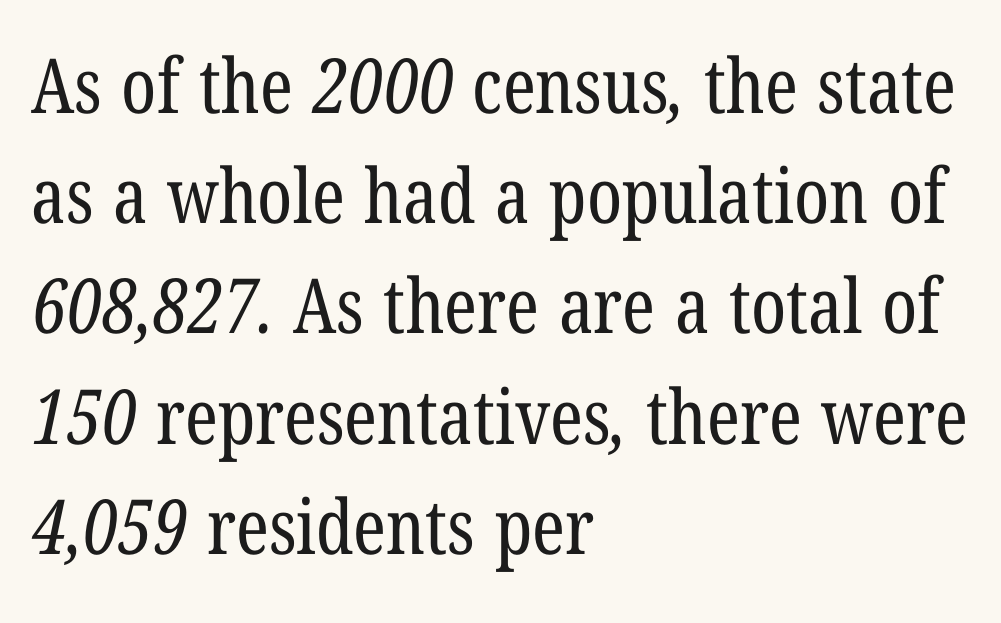
The cut favours lightness, reaching ordinary text weight at its darkest. These lines stack with their left ends in a neat column. Check under the words: just untouched page. The face used here is rendered with its standard letterfit. You can tell from the footed stems that serif type was used. This block has exactly the height ordinary leading produces.
